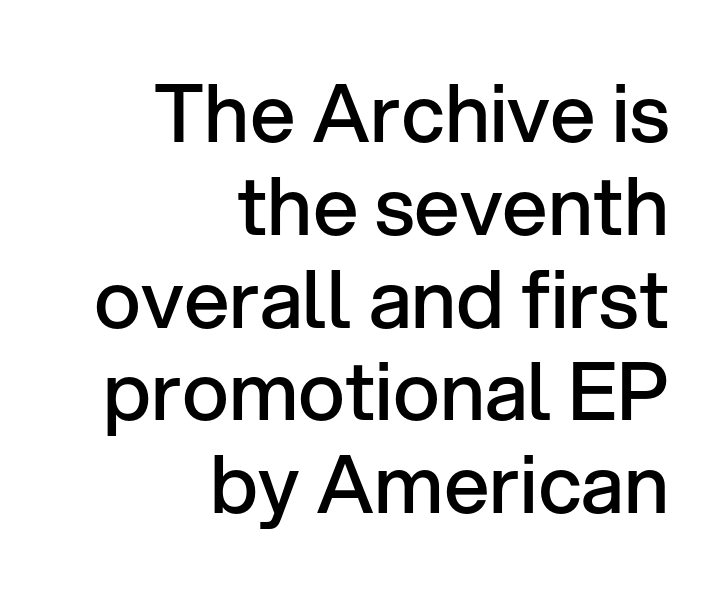
Q: Is the text bold? A: Semi-bold.
Q: Is the text italic (slanted)? A: No, it is upright.
Q: Is the typeface a serif or a sans-serif typeface? A: Sans-serif.
Q: Is the text underlined? A: No.
Q: How is the paragraph aligned? A: Right-aligned.
Q: Is the spacing between letters normal or unusually wide? A: Normal.
Q: Width (condensed, normal, or wide)? A: Normal.
Q: Stroke contrast? A: Low.
Q: x-height? A: Medium.
Q: Monospaced? A: No.
